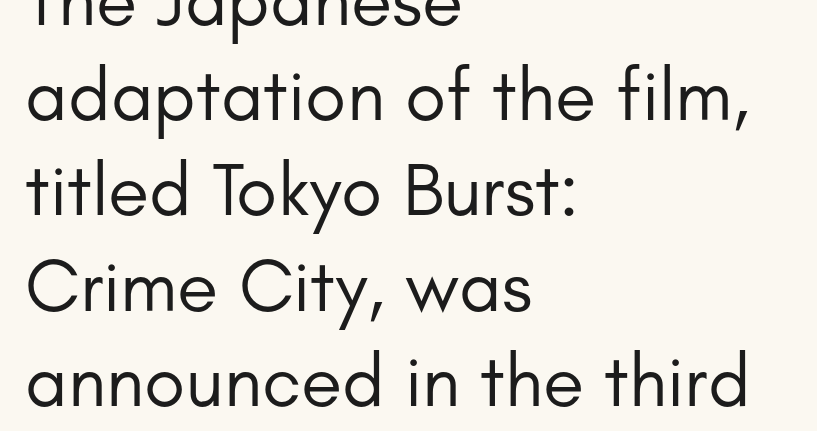
Q: Is the text bold? A: No.
Q: Is the text italic (slanted)? A: No, it is upright.
Q: Is the typeface a serif or a sans-serif typeface? A: Sans-serif.
Q: Is the text underlined? A: No.
Q: How is the paragraph aligned? A: Left-aligned.
Q: Is the spacing between letters normal or unusually wide? A: Normal.
Q: Is the spacing between lines tight, normal or loose? A: Normal.
Q: Width (condensed, normal, or wide)? A: Normal.
Q: Stroke contrast? A: Low.
Q: x-height? A: Small.
Q: Monospaced? A: No.
